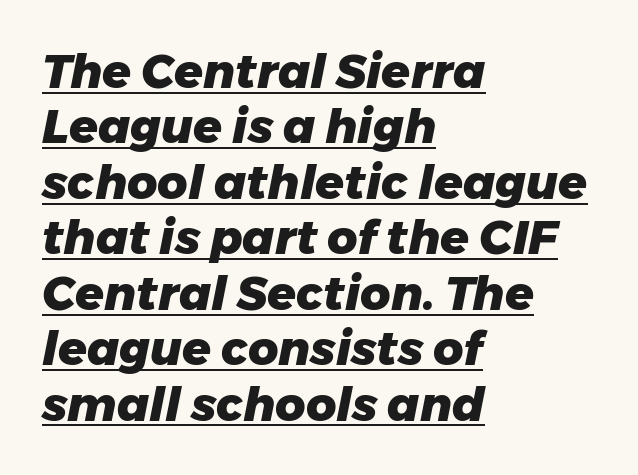
{"italic": "yes", "lean": "right", "slant_degrees": 11, "bold": "yes", "weight": "heavy", "width": "normal", "stroke_contrast": "low", "x_height": "medium", "monospaced": "no", "underline": "yes", "align": "left", "line_spacing_ratio": 1.18, "letter_spacing": "normal", "letter_spacing_em": 0.0, "glyph_px": 47}
